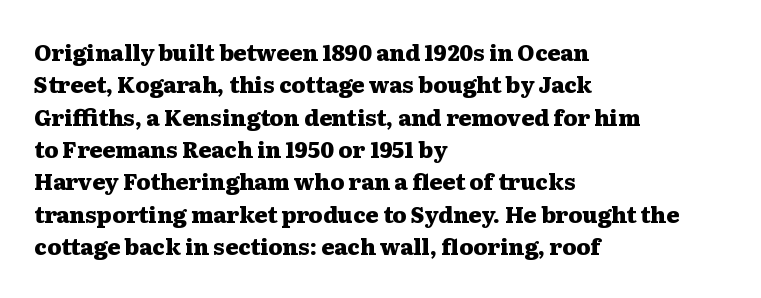
This block has exactly the height ordinary leading produces. A roman cut, with each character standing at attention. Typesetter's note: full bold, strokes at maximum text heaviness. The rendering anchors every line to the left-hand side.
